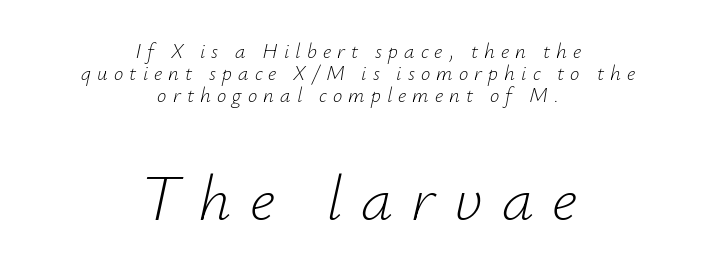
The image shows 64 px light type, italic (leaning right); set centered, tight line spacing (1.04x), unusually wide letter spacing (+0.29 em), not underlined; the second (bottom) block is 3.05x larger; low stroke contrast and a small x-height.
